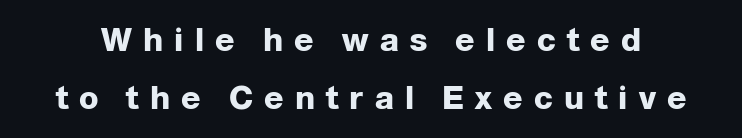
Q: Is the text bold? A: Yes.
Q: Is the text italic (slanted)? A: No, it is upright.
Q: Is the typeface a serif or a sans-serif typeface? A: Sans-serif.
Q: Is the text underlined? A: No.
Q: Is the spacing between letters normal or unusually wide? A: Unusually wide.
Q: Width (condensed, normal, or wide)? A: Normal.
Q: Stroke contrast? A: Low.
Q: x-height? A: Medium.
Q: Monospaced? A: No.
